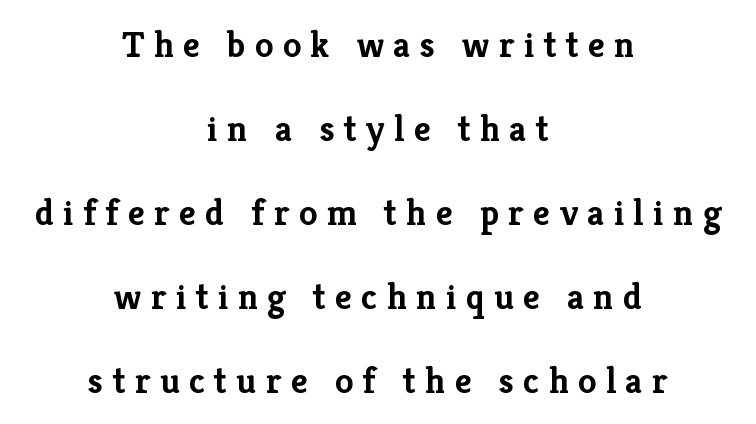
What weight is shown? A full bold with thick strokes. The space beneath each line is pristine and unruled. Loose tracking; the words dissolve into strings of separated letters. This rendering employs a face with finishing strokes, i.e., a serif. A typesetter would mark this as roman, not italic.
